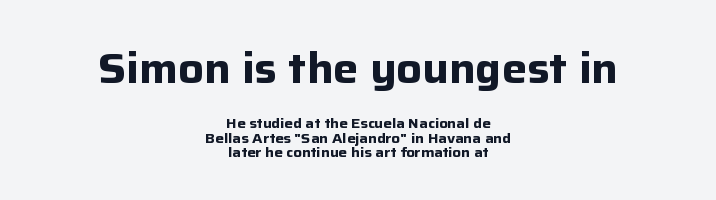
The horizontal fit of the characters is conventional and even. Character widths vary here, with narrow letters taking less room than wide ones. Designer's note — italics off, roman on. The face used here is a sans, in the tradition of grotesques and geometrics. The initial chunk of copy outweighs the following chunk in type size.
